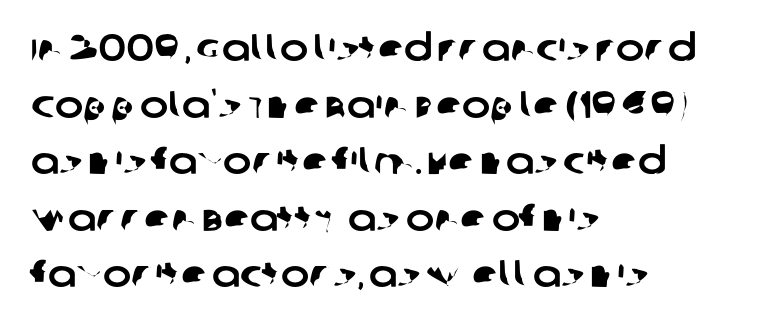
{"serif": "no", "width": "normal", "stroke_contrast": "low", "x_height": "large", "monospaced": "no", "underline": "no", "align": "left", "line_spacing": "normal", "line_spacing_ratio": 1.49, "letter_spacing": "normal", "letter_spacing_em": 0.0, "glyph_px": 38}
